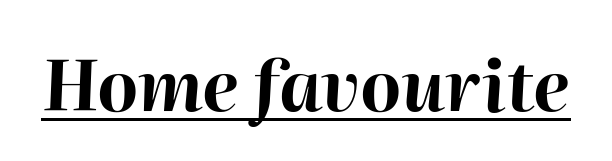
The image shows 70 px bold type, italic (leaning right); set normal letter spacing, underlined; high stroke contrast and a medium x-height.
